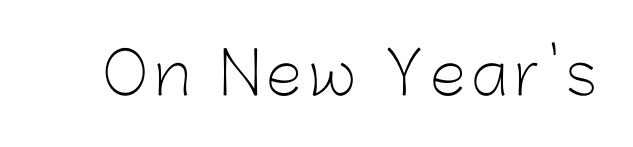
The letters carry no serifs — their stems end cleanly without finishing strokes. Letters have the restrained weight of plain body copy at most. Check the space under the baseline: it is left empty. Looks like regular typesetting: each glyph gets only the width it needs. The specimen reads as upright at a glance.
